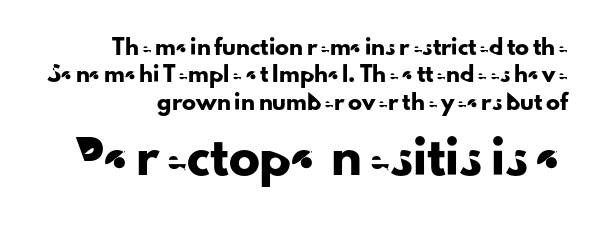
{"serif": "no", "italic": "no", "width": "normal", "stroke_contrast": "low", "x_height": "small", "monospaced": "no", "underline": "no", "line_spacing": "loose", "line_spacing_ratio": 1.96, "letter_spacing": "normal", "letter_spacing_em": 0.0, "larger_block": "second", "size_ratio": 2.21, "glyph_px": 31}
